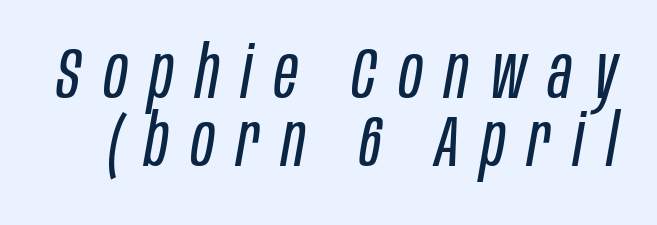
The face used here is rendered with a markedly widened letterfit. This rendering features lettering with no underline. The font is comparable to plain body text, perhaps lighter. The rendering uses a small line-height, squeezing the rows. Posture: slanted. Spacing verdict: proportional, widths tailored to each character.
